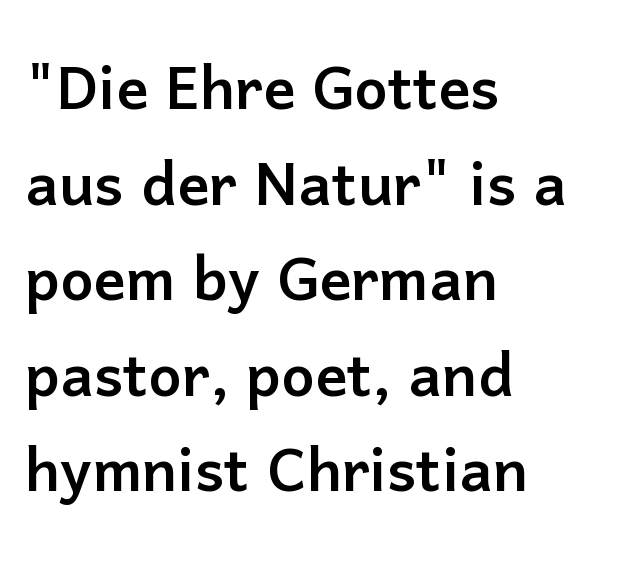
The image shows 79 px sans-serif type, upright; set left-aligned, line spacing 1.21x, normal letter spacing, not underlined; low stroke contrast and a medium x-height.
